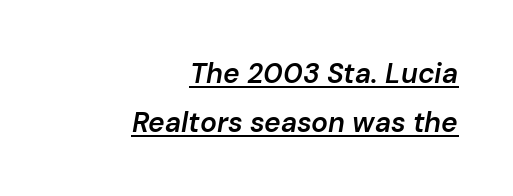
Stems and bowls a touch heavier than normal — semibold. Spacing between characters is what you'd get straight out of the box. The rendering uses the underline text-decoration. A typesetter would call this proportional, since set widths differ per character. Emphasis-style slanted type is in use.
